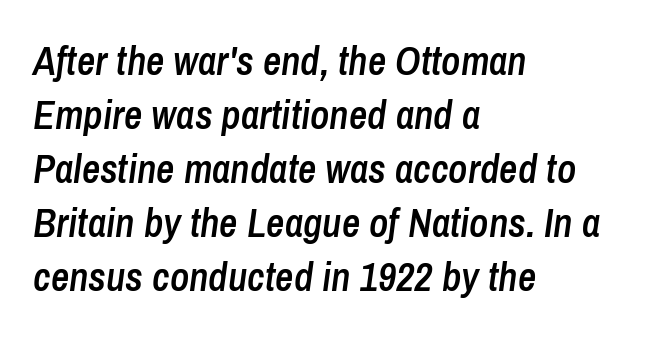
A clean baseline with only descenders dipping below it. Every character sits at an angle, as italics do. Spacing verdict: proportional, widths tailored to each character. No extra tracking has been applied to these lines.
